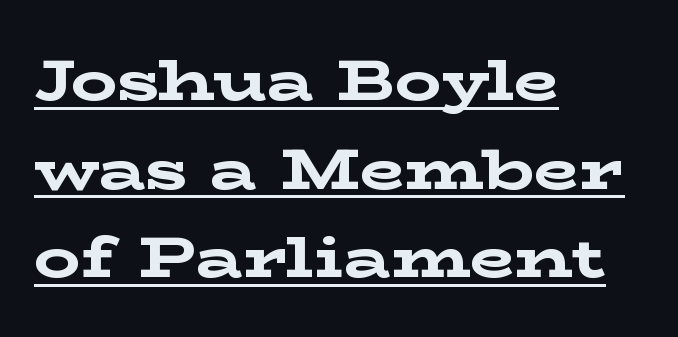
Nothing unusual about the tracking: characters are spaced as the font intends. This is heavy type, rendered in bold. Successive baselines arrive at the customary interval. Each line starts at the same left margin while the right side varies. Each letter's strokes conclude with small projecting serifs. Somebody hit Ctrl+U on this one — the words are underlined.
